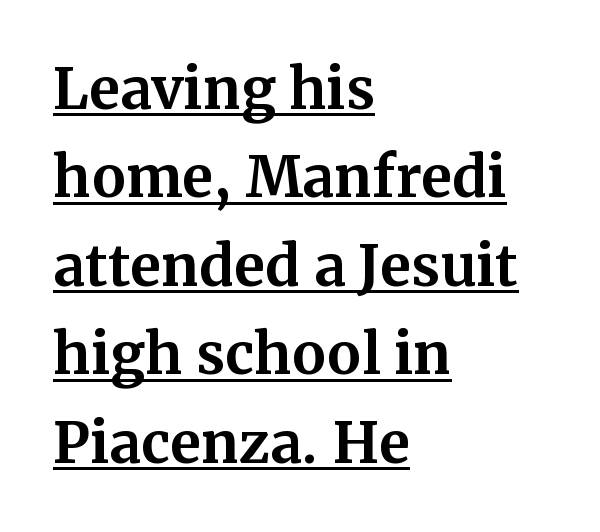
Q: Is the text bold? A: Yes.
Q: Is the text italic (slanted)? A: No, it is upright.
Q: Is the typeface a serif or a sans-serif typeface? A: Serif.
Q: Is the text underlined? A: Yes.
Q: How is the paragraph aligned? A: Left-aligned.
Q: Is the spacing between letters normal or unusually wide? A: Normal.
Q: Is the spacing between lines tight, normal or loose? A: Normal.
Q: Width (condensed, normal, or wide)? A: Normal.
Q: Stroke contrast? A: Medium.
Q: x-height? A: Medium.
Q: Monospaced? A: No.
